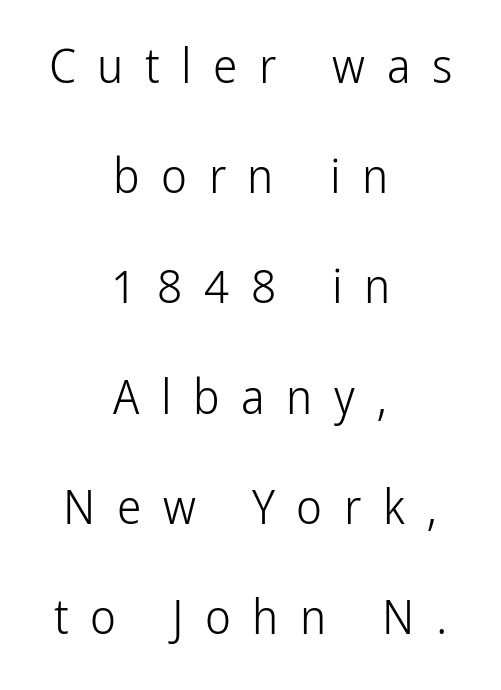
Q: Is the text bold? A: No.
Q: Is the text italic (slanted)? A: No, it is upright.
Q: Is the typeface a serif or a sans-serif typeface? A: Sans-serif.
Q: Is the text underlined? A: No.
Q: How is the paragraph aligned? A: Centered.
Q: Is the spacing between letters normal or unusually wide? A: Unusually wide.
Q: Is the spacing between lines tight, normal or loose? A: Loose.
Q: Width (condensed, normal, or wide)? A: Condensed.
Q: Stroke contrast? A: Low.
Q: x-height? A: Medium.
Q: Monospaced? A: No.
